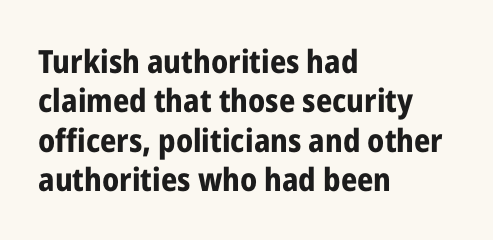
Italic? Not at all — the glyphs are vertical. Rule under the text: the space is simply empty. Unlike a traditional serif, this face leaves its strokes unadorned. In CSS terms this would be text-align: left. The line texture is even and compact thanks to regular tracking.
